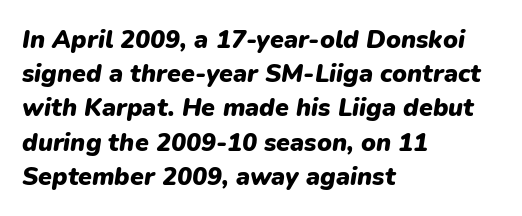
{"italic": "yes", "lean": "right", "slant_degrees": 9, "bold": "yes", "underline": "no", "align": "left", "line_spacing": "normal", "line_spacing_ratio": 1.37, "letter_spacing": "normal", "letter_spacing_em": 0.0, "glyph_px": 25}
